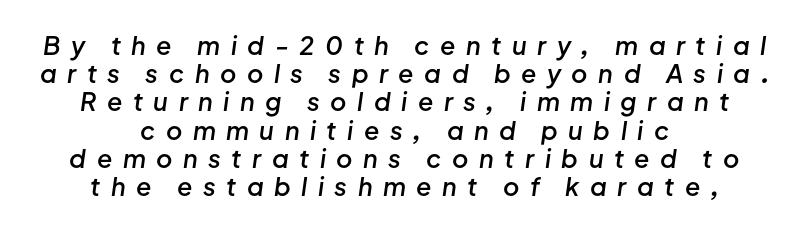
Q: Is the text bold? A: Semi-bold.
Q: Is the text italic (slanted)? A: Yes, it leans right by about 8 degrees.
Q: Is the text underlined? A: No.
Q: How is the paragraph aligned? A: Centered.
Q: Is the spacing between letters normal or unusually wide? A: Unusually wide.
Q: Is the spacing between lines tight, normal or loose? A: Tight.
